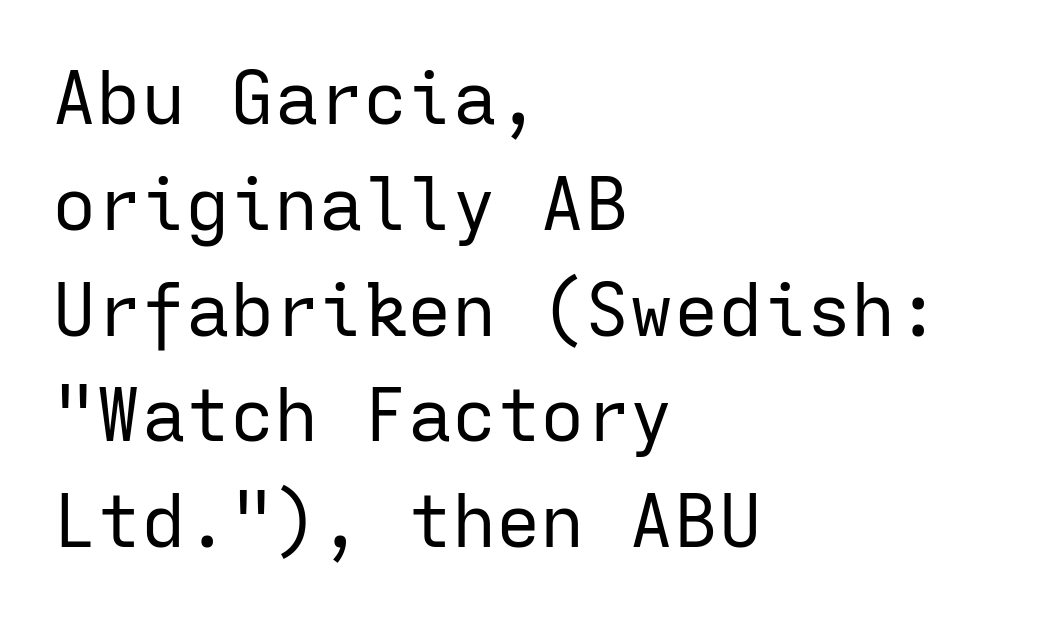
{"serif": "no", "italic": "no", "bold": "no", "weight": "regular", "width": "normal", "stroke_contrast": "low", "x_height": "medium", "monospaced": "yes", "underline": "no", "align": "left", "line_spacing": "normal", "line_spacing_ratio": 1.43, "letter_spacing": "normal", "letter_spacing_em": 0.0, "glyph_px": 74}
